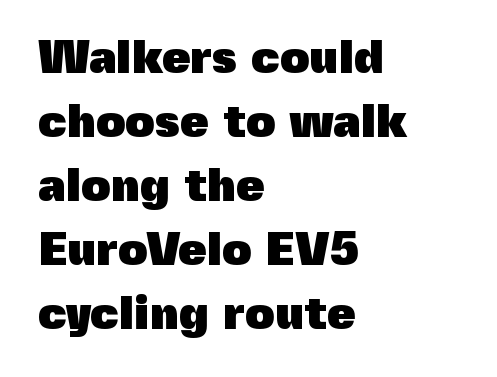
The passage shown is emphatically bold. Typeset ragged right — the left edge is the straight one. The vertical gap from one line to the next is medium. The type is set solid horizontally, with unmodified tracking. Does the type have serifs? No, each stem ends abruptly.
